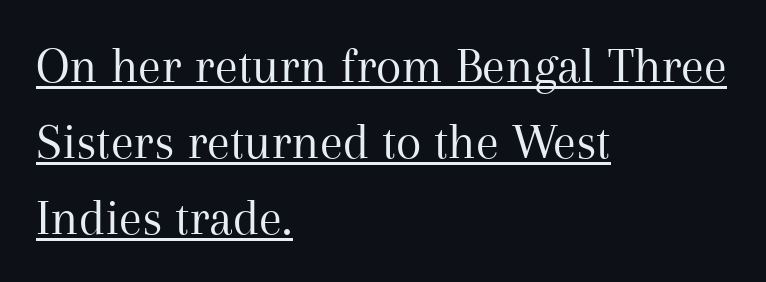
The image shows 52 px regular-weight serif type, upright; set left-aligned, normal line spacing (1.46x), normal letter spacing, underlined; medium stroke contrast and a medium x-height.
